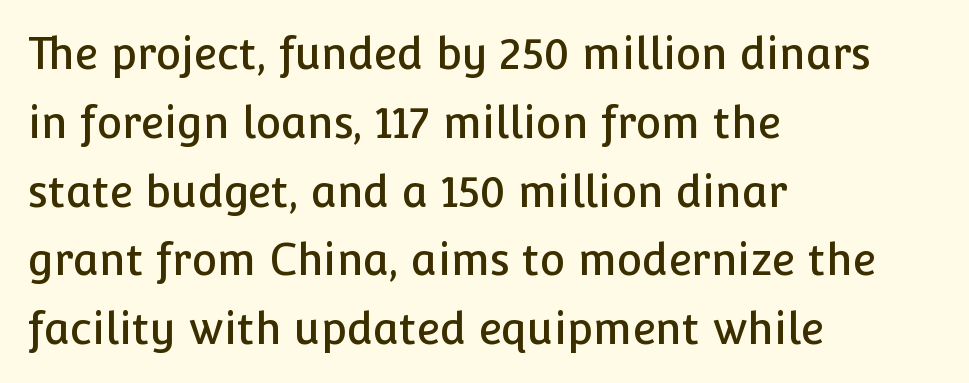
The image shows 43 px sans-serif type, upright; set left-aligned, normal line spacing (1.6x), normal letter spacing, not underlined; low stroke contrast and a medium x-height.
